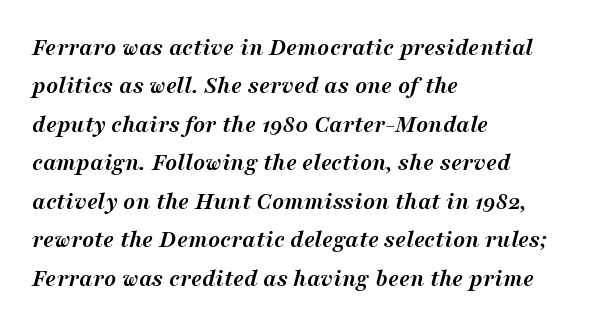
{"italic": "yes", "lean": "right", "slant_degrees": 16, "bold": "yes", "underline": "no", "align": "left", "line_spacing": "normal", "line_spacing_ratio": 1.54, "letter_spacing": "normal", "letter_spacing_em": 0.0, "glyph_px": 25}
